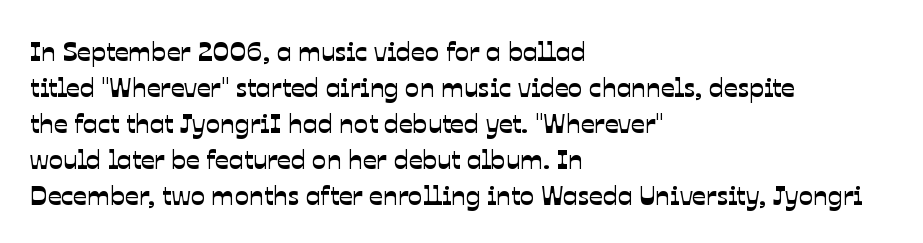
{"underline": "no", "align": "left", "line_spacing": "normal", "line_spacing_ratio": 1.33, "letter_spacing": "normal", "letter_spacing_em": 0.0, "glyph_px": 27}
